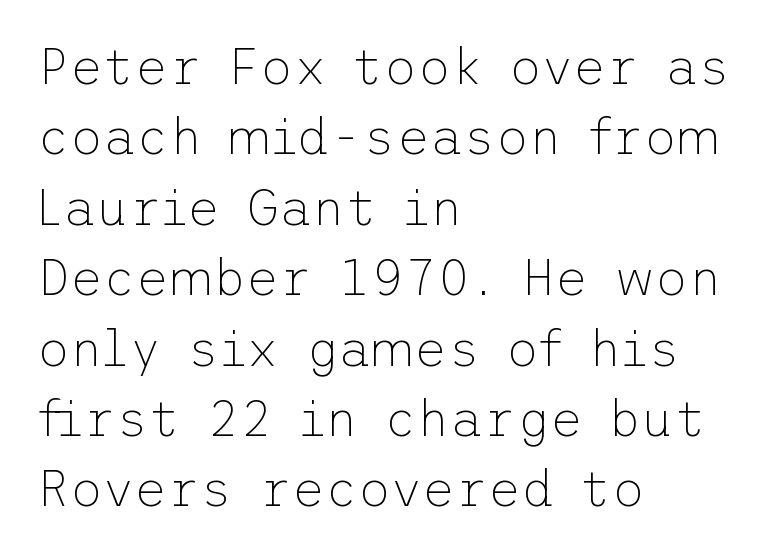
The font is comparable to plain body text, perhaps lighter. Where is the straight margin? On the left. Designer's note — italics off, roman on. This sample keeps an unexceptional amount of space between lines. Check under the words: just untouched page. The horizontal fit of the characters is conventional and even.
